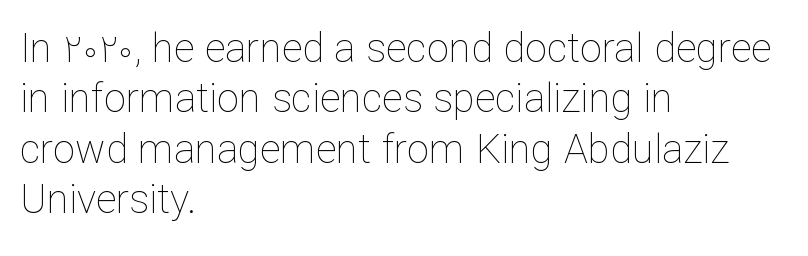
The image shows 40 px thin type, upright; set left-aligned, normal line spacing (1.26x), normal letter spacing, not underlined; low stroke contrast and a medium x-height.
